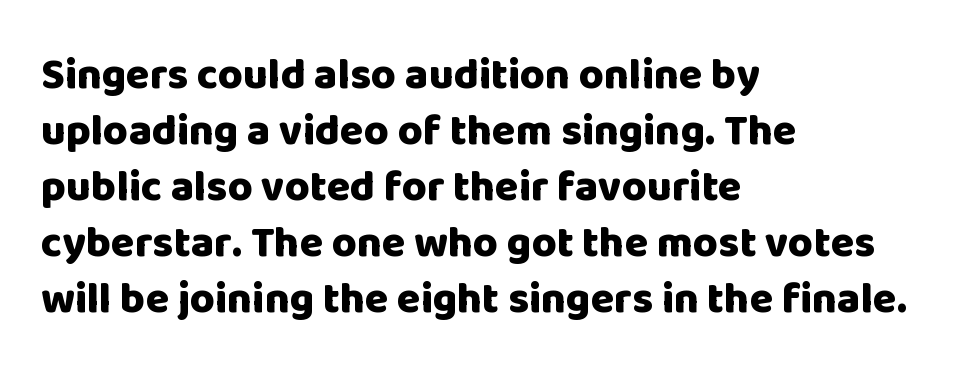
The font family rendered here belongs to the sans-serif group. Clear beneath every line of the passage. Layout note: lines flush left. Caption: bold face, heavy strokes.
